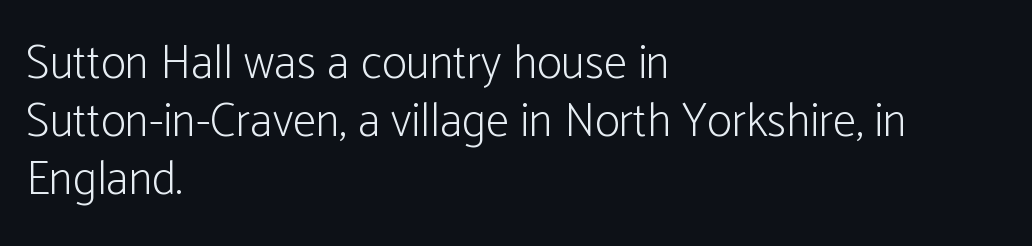
You could not count columns in this text — the font is proportionally spaced. The zone under the glyphs is completely vacant. Nope, not italic — everything's standing straight. Nothing sits at the stroke ends, so this counts as sans-serif. Spacing between characters is what you'd get straight out of the box.
